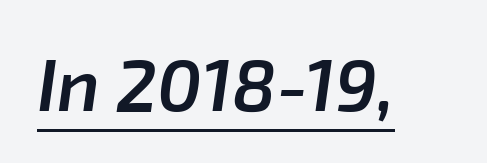
{"italic": "yes", "lean": "right", "slant_degrees": 8, "bold": "semi", "weight": "semibold", "width": "normal", "stroke_contrast": "low", "x_height": "medium", "monospaced": "no", "underline": "yes", "letter_spacing": "normal", "letter_spacing_em": 0.0, "glyph_px": 73}
